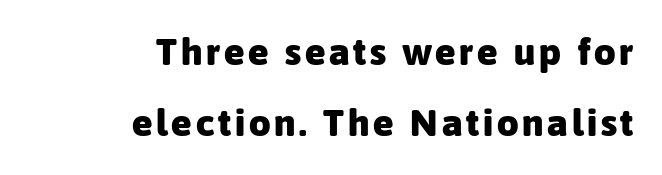
Q: Is the text bold? A: Yes.
Q: Is the text italic (slanted)? A: No, it is upright.
Q: Is the typeface a serif or a sans-serif typeface? A: Sans-serif.
Q: Is the text underlined? A: No.
Q: How is the paragraph aligned? A: Right-aligned.
Q: Width (condensed, normal, or wide)? A: Normal.
Q: Stroke contrast? A: Low.
Q: x-height? A: Medium.
Q: Monospaced? A: No.
